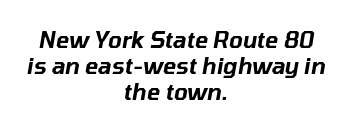
Q: Is the text italic (slanted)? A: Yes, it leans right by about 10 degrees.
Q: Is the text underlined? A: No.
Q: How is the paragraph aligned? A: Centered.
Q: Is the spacing between letters normal or unusually wide? A: Normal.
